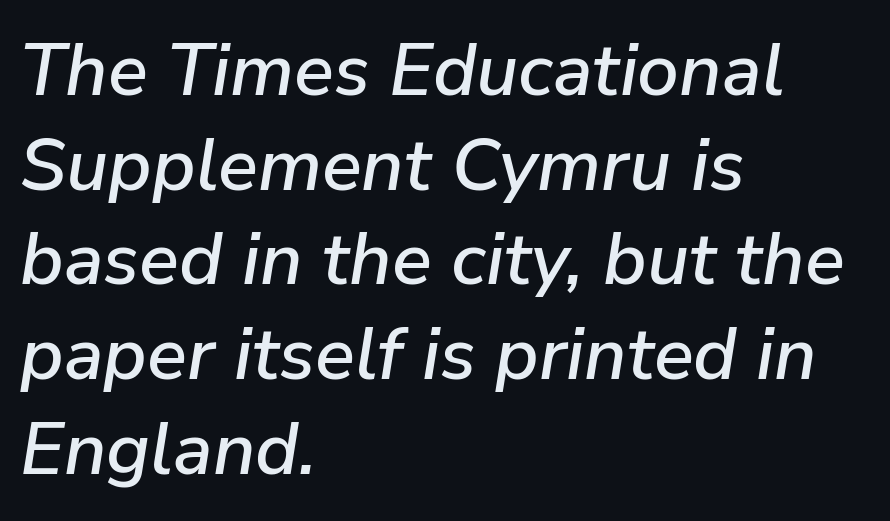
The rendering uses natural spacing where letterforms have individual widths. The axis of the letterforms is tilted away from vertical. A clean baseline with only descenders dipping below it. Horizontal alignment here is leftward, the default for most running prose. Short note: letters normally spaced. Compared with typical paragraphs, the rows here are spaced about the same.
